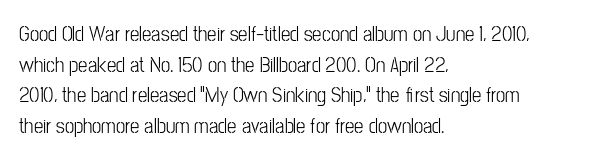
Q: Is the text italic (slanted)? A: No, it is upright.
Q: Is the text underlined? A: No.
Q: How is the paragraph aligned? A: Left-aligned.
Q: Is the spacing between letters normal or unusually wide? A: Normal.
Q: Is the spacing between lines tight, normal or loose? A: Normal.
